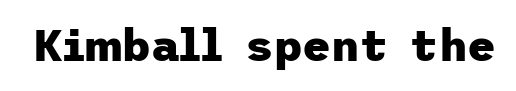
The face used here is rendered with its standard letterfit. Words float on clear page, feet unadorned. Its strokes are broad and dark, the hallmark of bold type. Vertical strokes here are truly vertical.
